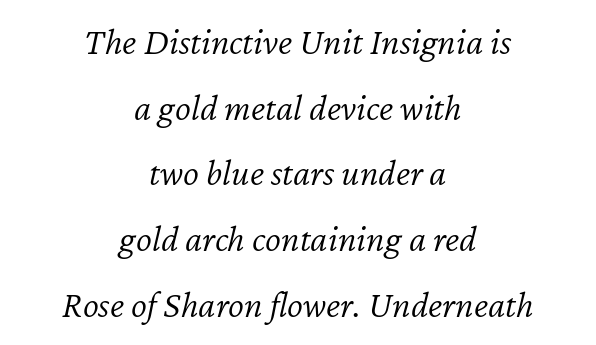
{"italic": "yes", "lean": "right", "slant_degrees": 12, "bold": "no", "weight": "light", "width": "normal", "stroke_contrast": "low", "x_height": "medium", "monospaced": "no", "underline": "no", "align": "center", "line_spacing_ratio": 1.73, "letter_spacing": "normal", "letter_spacing_em": 0.0, "glyph_px": 38}
